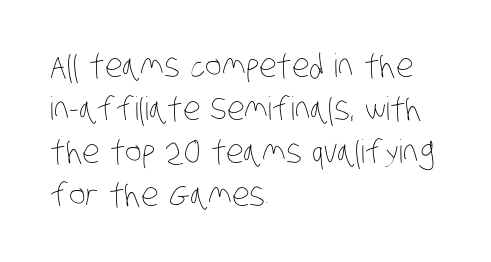
{"bold": "no", "weight": "thin", "width": "condensed", "stroke_contrast": "low", "x_height": "large", "monospaced": "no", "underline": "no", "align": "left", "line_spacing": "normal", "line_spacing_ratio": 1.34, "letter_spacing": "normal", "letter_spacing_em": 0.0, "glyph_px": 32}
